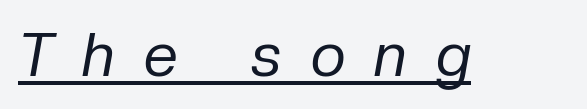
The image shows 61 px regular-weight type, italic (leaning right); set unusually wide letter spacing (+0.48 em), underlined; low stroke contrast and a medium x-height.
